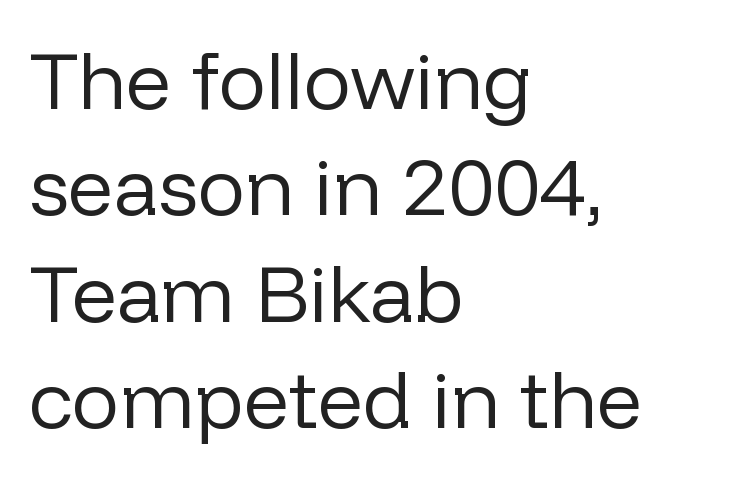
The image shows 80 px regular-weight sans-serif type, upright; set left-aligned, normal line spacing (1.33x), normal letter spacing, not underlined; low stroke contrast and a medium x-height.
